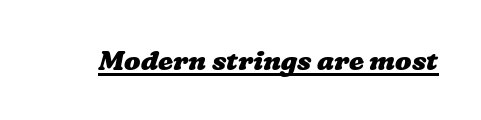
{"bold": "yes", "underline": "yes", "letter_spacing": "normal", "letter_spacing_em": 0.0, "glyph_px": 27}
